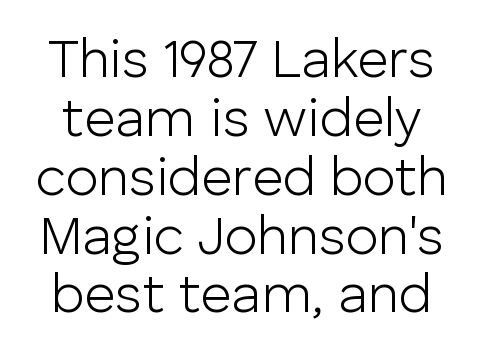
{"serif": "no", "italic": "no", "bold": "no", "weight": "light", "width": "normal", "stroke_contrast": "low", "x_height": "medium", "monospaced": "no", "underline": "no", "line_spacing": "tight", "line_spacing_ratio": 1.09, "letter_spacing": "normal", "letter_spacing_em": 0.0, "glyph_px": 54}
